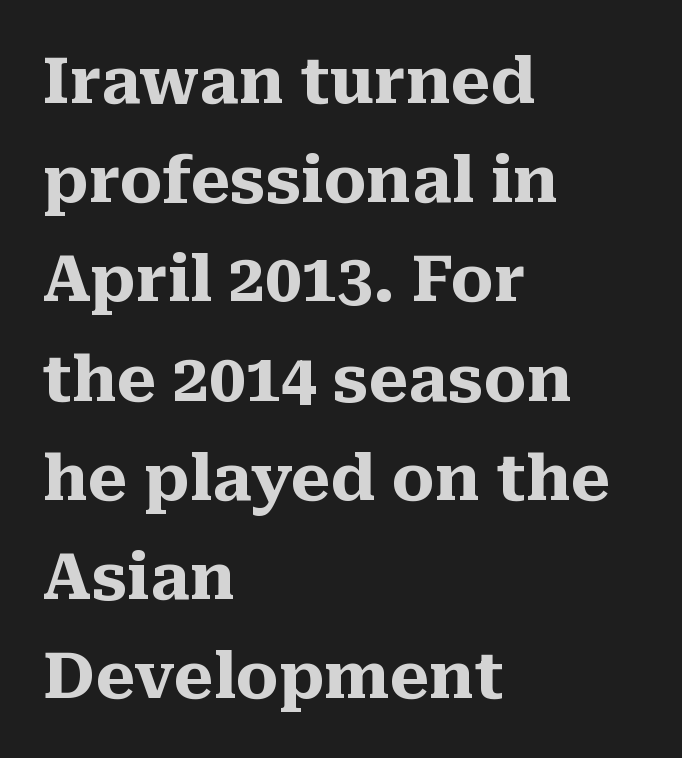
{"serif": "yes", "italic": "no", "bold": "yes", "weight": "heavy", "width": "normal", "stroke_contrast": "medium", "x_height": "medium", "monospaced": "no", "underline": "no", "align": "left", "line_spacing": "normal", "line_spacing_ratio": 1.55, "letter_spacing": "normal", "letter_spacing_em": 0.0, "glyph_px": 64}
